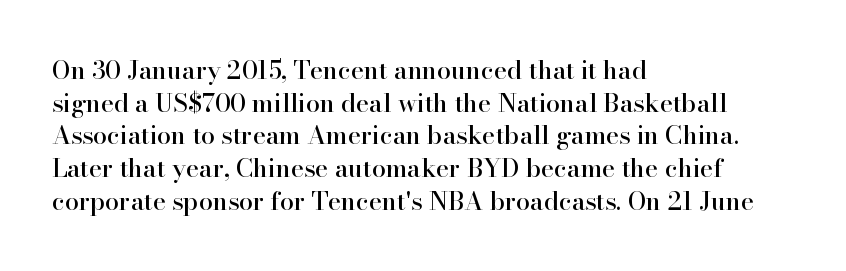
Q: Is the text italic (slanted)? A: No, it is upright.
Q: Is the text underlined? A: No.
Q: How is the paragraph aligned? A: Left-aligned.
Q: Is the spacing between letters normal or unusually wide? A: Normal.
Q: Is the spacing between lines tight, normal or loose? A: Normal.
